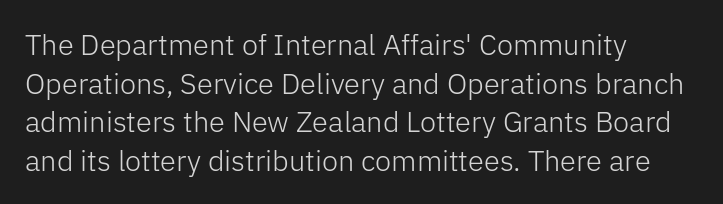
Leading matches the norm, producing a regular column. No chunkiness to these letters — they're not bold. Style check: upright. The rendering uses natural spacing where letterforms have individual widths.
